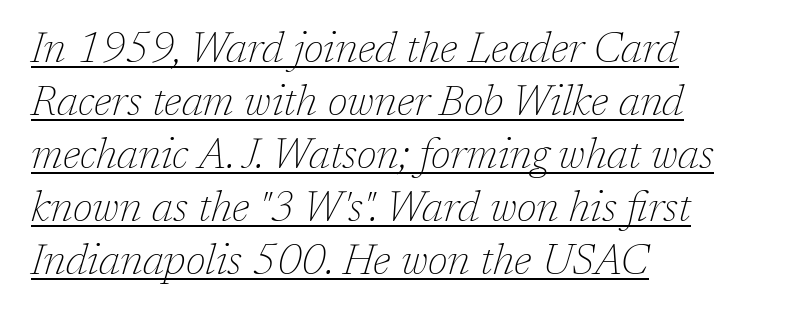
Q: Is the text bold? A: No.
Q: Is the text italic (slanted)? A: Yes, it leans right by about 17 degrees.
Q: Is the typeface a serif or a sans-serif typeface? A: Serif.
Q: Is the text underlined? A: Yes.
Q: How is the paragraph aligned? A: Left-aligned.
Q: Is the spacing between letters normal or unusually wide? A: Normal.
Q: Is the spacing between lines tight, normal or loose? A: Normal.
Q: Width (condensed, normal, or wide)? A: Normal.
Q: Stroke contrast? A: Low.
Q: x-height? A: Medium.
Q: Monospaced? A: No.
